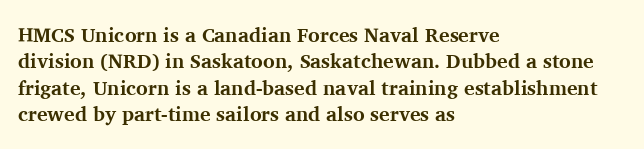
Q: Is the text bold? A: Yes.
Q: Is the text italic (slanted)? A: No, it is upright.
Q: Is the text underlined? A: No.
Q: How is the paragraph aligned? A: Left-aligned.
Q: Is the spacing between letters normal or unusually wide? A: Normal.
Q: Is the spacing between lines tight, normal or loose? A: Normal.
